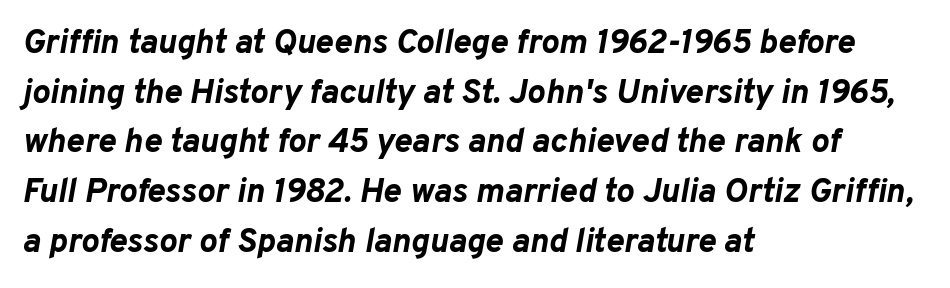
Q: Is the text bold? A: Yes.
Q: Is the text italic (slanted)? A: Yes, it leans right by about 10 degrees.
Q: Is the text underlined? A: No.
Q: How is the paragraph aligned? A: Left-aligned.
Q: Is the spacing between letters normal or unusually wide? A: Normal.
Q: Is the spacing between lines tight, normal or loose? A: Normal.
Q: Width (condensed, normal, or wide)? A: Normal.
Q: Stroke contrast? A: Low.
Q: x-height? A: Medium.
Q: Monospaced? A: No.
